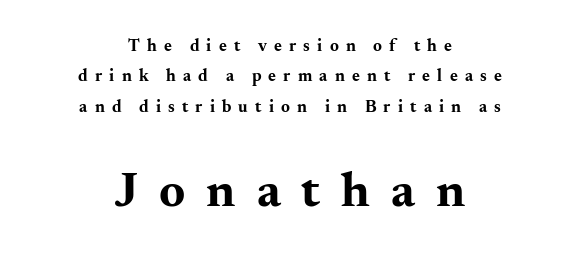
The image shows 50 px bold, wide serif type, upright; set centered, line spacing 1.78x, unusually wide letter spacing (+0.42 em), not underlined; the second (bottom) block is 2.94x larger; medium stroke contrast and a small x-height.
